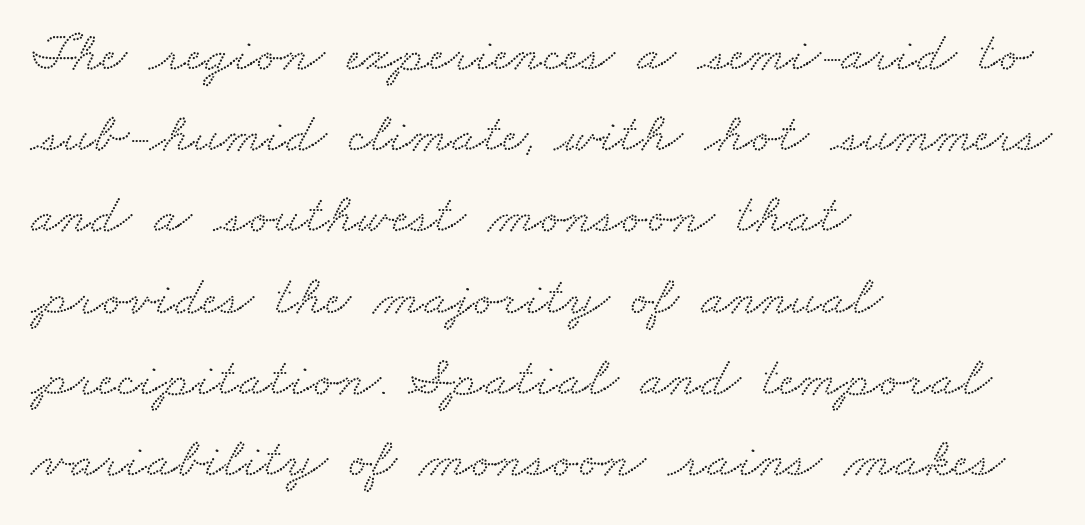
{"serif": "yes", "width": "wide", "stroke_contrast": "low", "x_height": "small", "monospaced": "no", "underline": "no", "align": "left", "line_spacing": "normal", "line_spacing_ratio": 1.45, "letter_spacing": "normal", "letter_spacing_em": 0.0, "glyph_px": 56}
